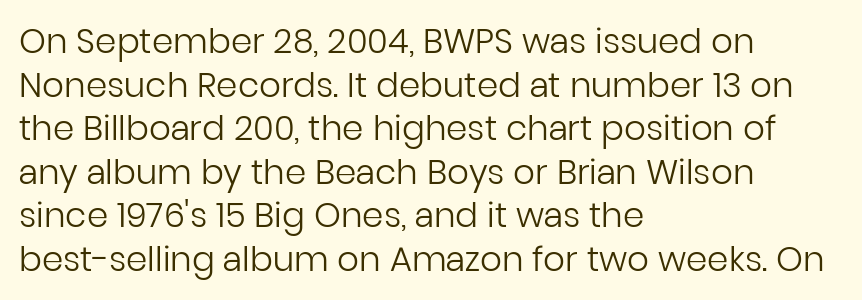
The image shows 34 px regular-weight sans-serif type, upright; set left-aligned, normal line spacing (1.28x), normal letter spacing, not underlined; low stroke contrast and a medium x-height.
